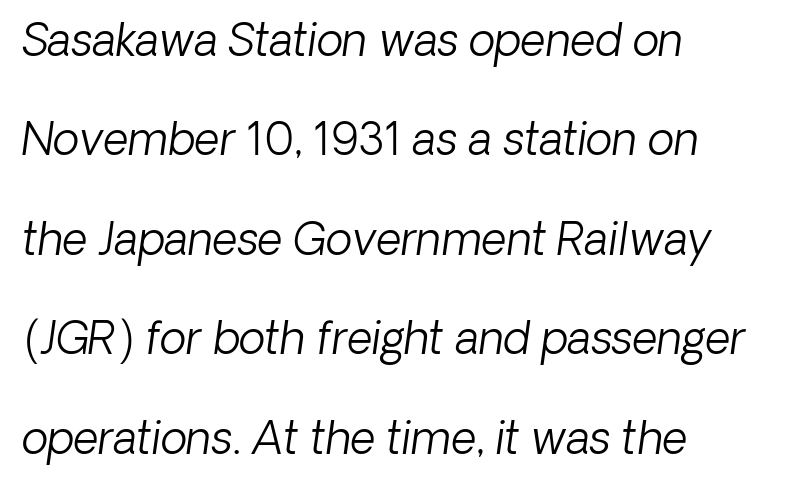
{"serif": "no", "bold": "no", "weight": "light", "width": "normal", "stroke_contrast": "low", "x_height": "medium", "monospaced": "no", "underline": "no", "align": "left", "line_spacing": "loose", "line_spacing_ratio": 2.26, "letter_spacing": "normal", "letter_spacing_em": 0.0, "glyph_px": 44}
